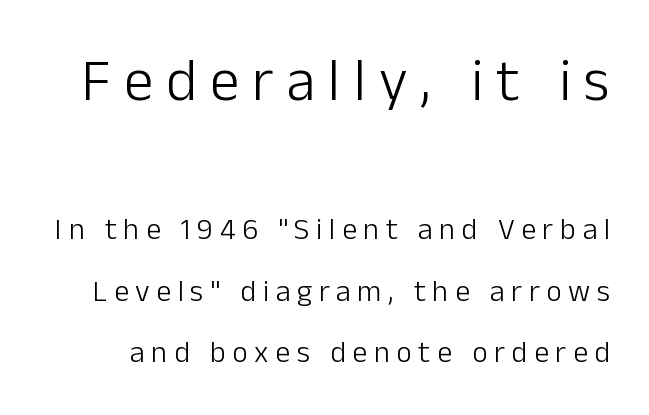
{"serif": "no", "italic": "no", "bold": "no", "weight": "light", "width": "normal", "stroke_contrast": "low", "x_height": "medium", "monospaced": "no", "underline": "no", "line_spacing": "loose", "line_spacing_ratio": 2.06, "letter_spacing": "wide", "letter_spacing_em": 0.22, "larger_block": "first", "size_ratio": 1.97, "glyph_px": 59}
